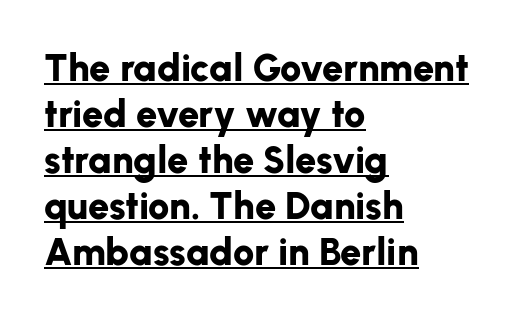
{"serif": "no", "italic": "no", "bold": "yes", "weight": "bold", "width": "normal", "stroke_contrast": "low", "x_height": "medium", "monospaced": "no", "underline": "yes", "align": "left", "line_spacing_ratio": 1.21, "letter_spacing": "normal", "letter_spacing_em": 0.0, "glyph_px": 38}
